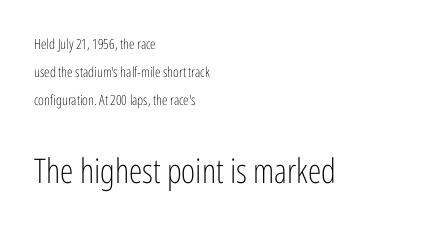
{"serif": "no", "italic": "no", "bold": "no", "weight": "light", "width": "condensed", "stroke_contrast": "low", "x_height": "medium", "monospaced": "no", "underline": "no", "align": "left", "line_spacing": "loose", "line_spacing_ratio": 2.01, "letter_spacing": "normal", "letter_spacing_em": 0.0, "larger_block": "second", "size_ratio": 2.43, "glyph_px": 34}
